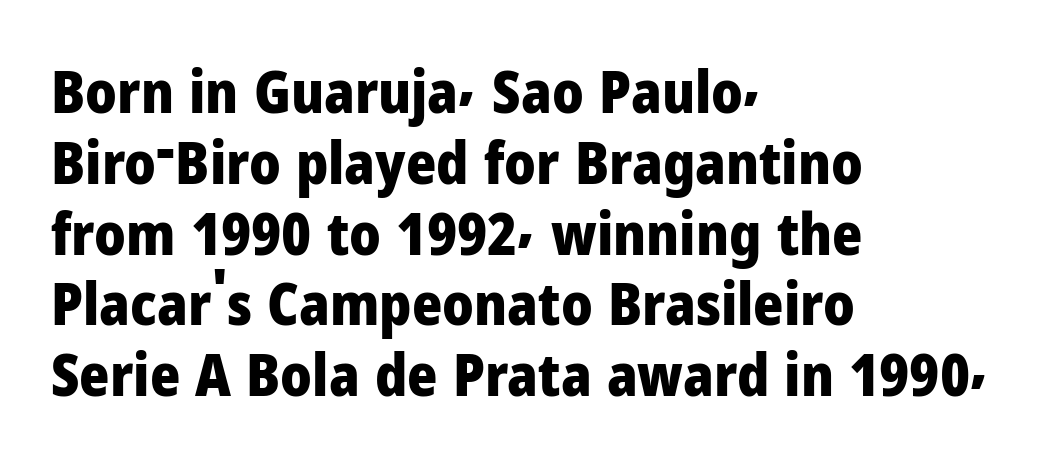
Bare-footed words on every line. Letterform terminals end flat and unadorned throughout the passage. Reading down the block, your eye returns to a fixed left position each line. These lines keep a tight, regular rhythm from letter to letter.
